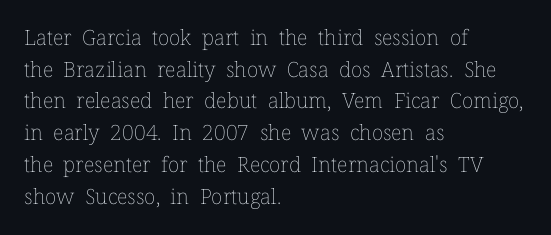
{"italic": "no", "bold": "no", "underline": "no", "align": "left", "line_spacing": "normal", "line_spacing_ratio": 1.51, "letter_spacing": "normal", "letter_spacing_em": 0.0, "glyph_px": 21}
